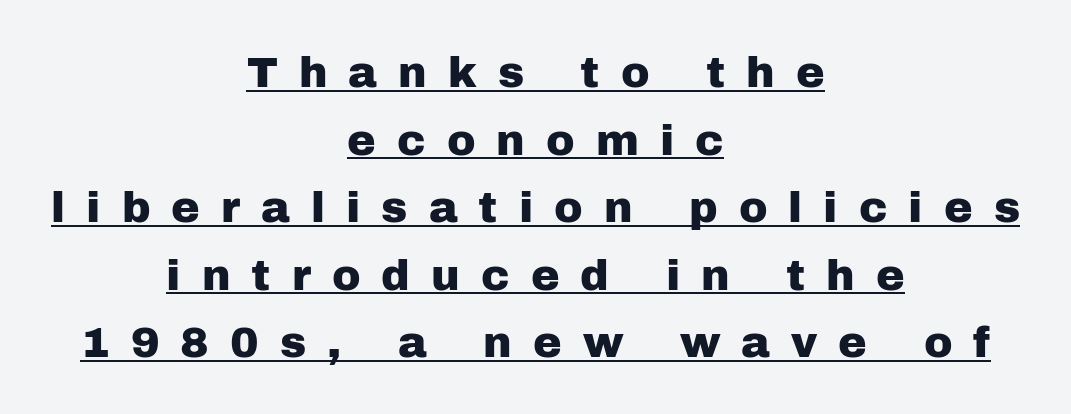
Q: Is the text italic (slanted)? A: No, it is upright.
Q: Is the typeface a serif or a sans-serif typeface? A: Sans-serif.
Q: Is the text underlined? A: Yes.
Q: How is the paragraph aligned? A: Centered.
Q: Is the spacing between letters normal or unusually wide? A: Unusually wide.
Q: Is the spacing between lines tight, normal or loose? A: Normal.
Q: Width (condensed, normal, or wide)? A: Normal.
Q: Stroke contrast? A: Low.
Q: x-height? A: Medium.
Q: Monospaced? A: No.
